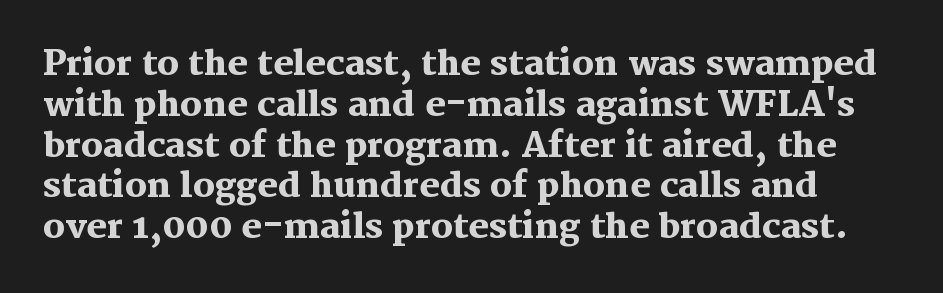
Q: Is the text bold? A: Yes.
Q: Is the text italic (slanted)? A: No, it is upright.
Q: Is the typeface a serif or a sans-serif typeface? A: Serif.
Q: Is the text underlined? A: No.
Q: Is the spacing between letters normal or unusually wide? A: Normal.
Q: Width (condensed, normal, or wide)? A: Normal.
Q: Stroke contrast? A: Medium.
Q: x-height? A: Medium.
Q: Monospaced? A: No.
